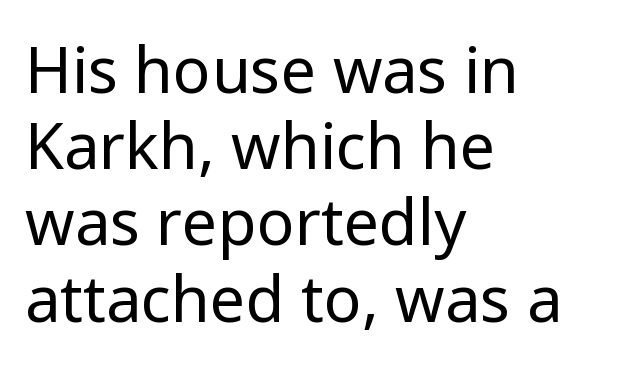
These lines keep a tight, regular rhythm from letter to letter. A typesetter would call this proportional, since set widths differ per character. The typeface has the unassuming heft of standard copy or less. You can tell it's not italic because the verticals are truly vertical.
